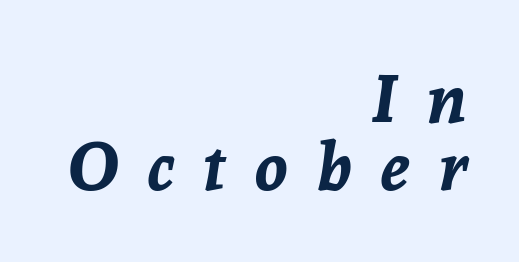
Q: Is the text bold? A: Yes.
Q: Is the text italic (slanted)? A: Yes, it leans right by about 8 degrees.
Q: Is the text underlined? A: No.
Q: How is the paragraph aligned? A: Right-aligned.
Q: Is the spacing between letters normal or unusually wide? A: Unusually wide.
Q: Is the spacing between lines tight, normal or loose? A: Tight.
Q: Width (condensed, normal, or wide)? A: Normal.
Q: Stroke contrast? A: Low.
Q: x-height? A: Medium.
Q: Monospaced? A: No.
